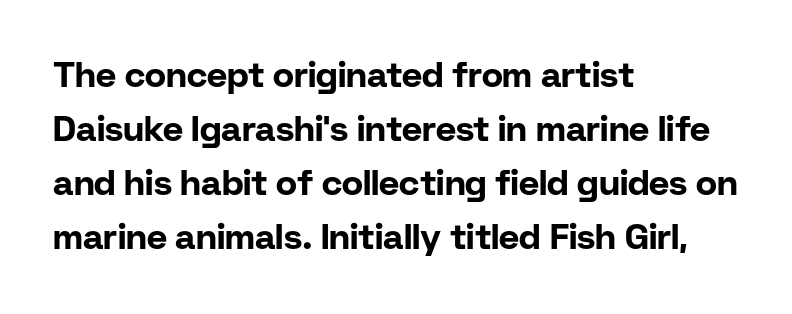
If you drew a line through each stem, it would be perfectly vertical. Character widths vary here, with narrow letters taking less room than wide ones. Students, this is bold: see how much ink each stroke carries. Line starts are locked; line ends wander. The baseline area is clear.
